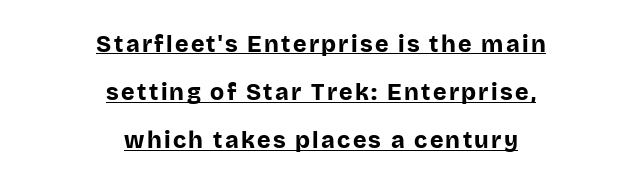
The image shows 23 px bold type, upright; set centered, loose line spacing (2.09x), underlined.
